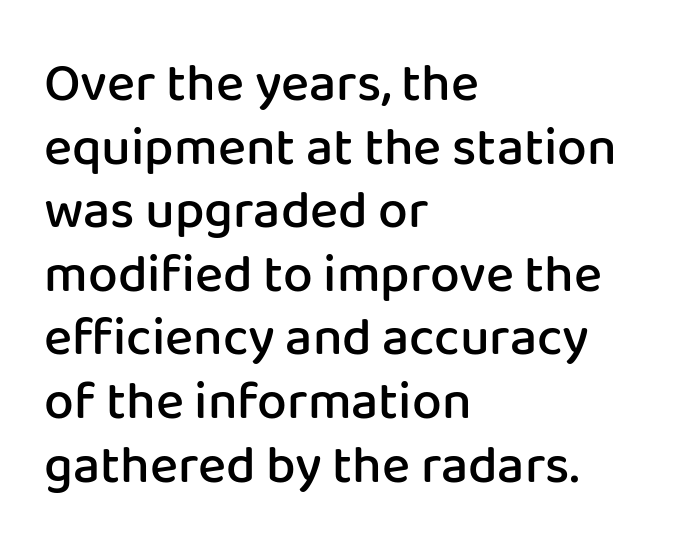
Q: Is the text bold? A: Semi-bold.
Q: Is the text italic (slanted)? A: No, it is upright.
Q: Is the typeface a serif or a sans-serif typeface? A: Sans-serif.
Q: Is the text underlined? A: No.
Q: How is the paragraph aligned? A: Left-aligned.
Q: Is the spacing between letters normal or unusually wide? A: Normal.
Q: Width (condensed, normal, or wide)? A: Normal.
Q: Stroke contrast? A: Low.
Q: x-height? A: Medium.
Q: Monospaced? A: No.
